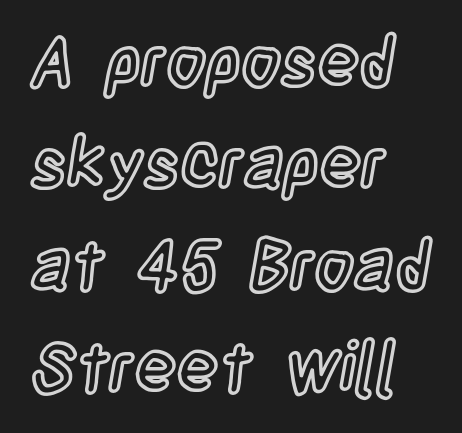
The image shows 69 px condensed type; set left-aligned, normal line spacing (1.48x), normal letter spacing, not underlined; a large x-height.
